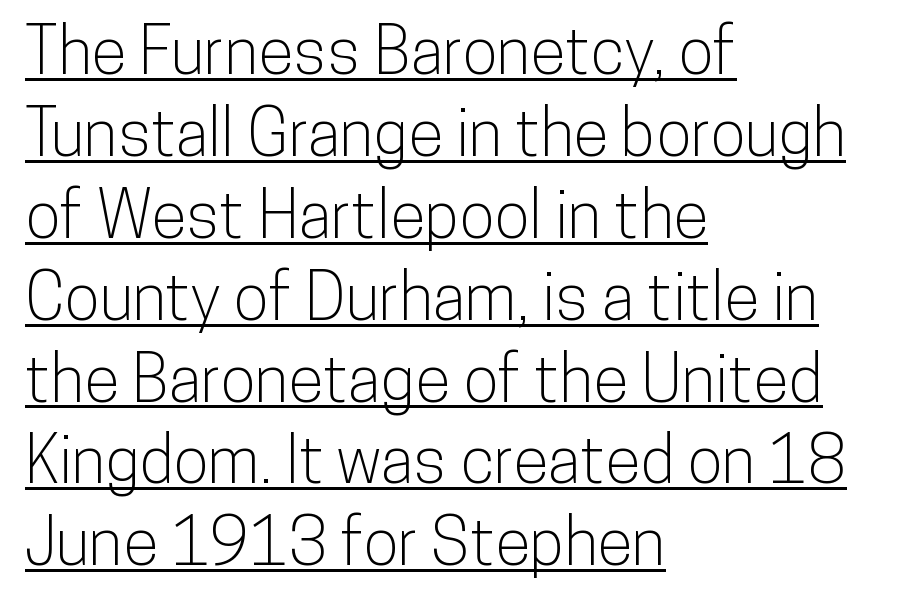
{"serif": "no", "italic": "no", "width": "condensed", "stroke_contrast": "low", "x_height": "medium", "monospaced": "no", "underline": "yes", "align": "left", "line_spacing": "normal", "line_spacing_ratio": 1.26, "letter_spacing": "normal", "letter_spacing_em": 0.0, "glyph_px": 65}
